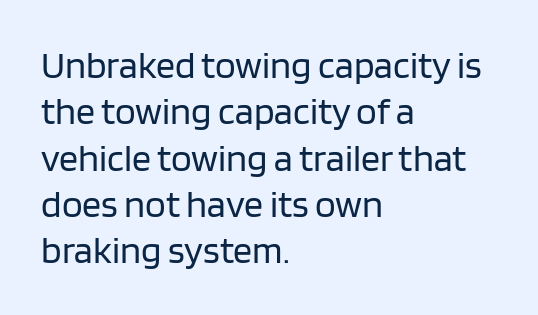
Q: Is the text bold? A: No.
Q: Is the text italic (slanted)? A: No, it is upright.
Q: Is the typeface a serif or a sans-serif typeface? A: Sans-serif.
Q: Is the text underlined? A: No.
Q: How is the paragraph aligned? A: Left-aligned.
Q: Is the spacing between letters normal or unusually wide? A: Normal.
Q: Width (condensed, normal, or wide)? A: Normal.
Q: Stroke contrast? A: Low.
Q: x-height? A: Large.
Q: Monospaced? A: No.
